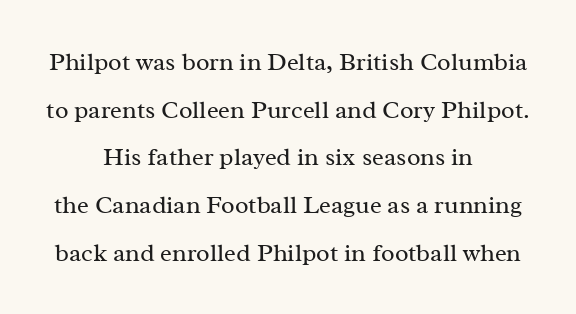
The image shows 25 px text type, upright; set centered, loose line spacing (1.91x), normal letter spacing, not underlined.
